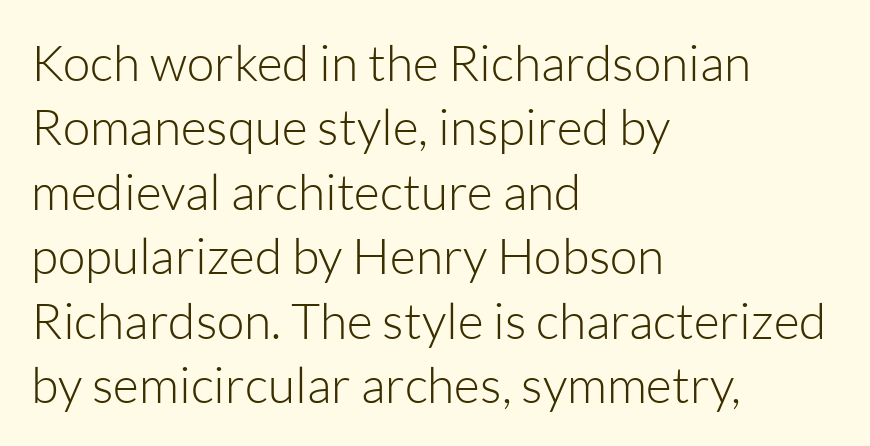
The image shows 50 px light sans-serif type, upright; set left-aligned, normal line spacing (1.29x), normal letter spacing, not underlined; low stroke contrast and a medium x-height.
